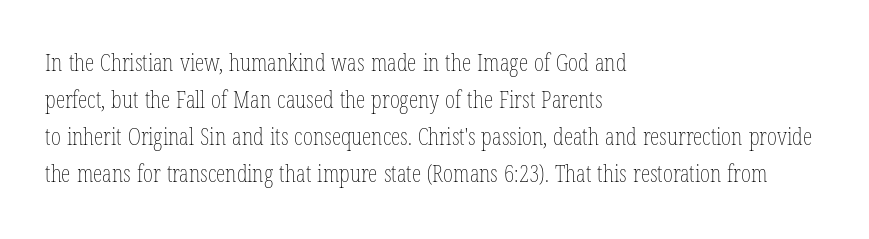
Q: Is the text bold? A: No.
Q: Is the text italic (slanted)? A: No, it is upright.
Q: Is the text underlined? A: No.
Q: How is the paragraph aligned? A: Left-aligned.
Q: Is the spacing between letters normal or unusually wide? A: Normal.
Q: Is the spacing between lines tight, normal or loose? A: Normal.
